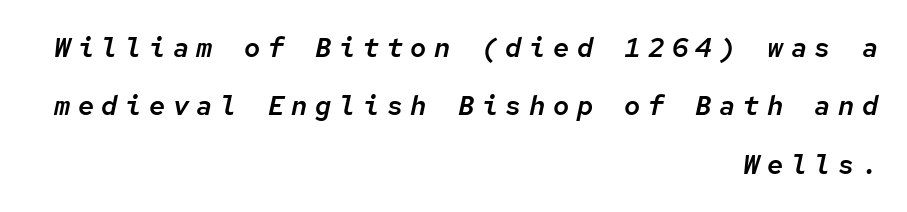
The image shows 27 px text type, italic (leaning right); set right-aligned, loose line spacing (2.16x), unusually wide letter spacing (+0.28 em), not underlined.
